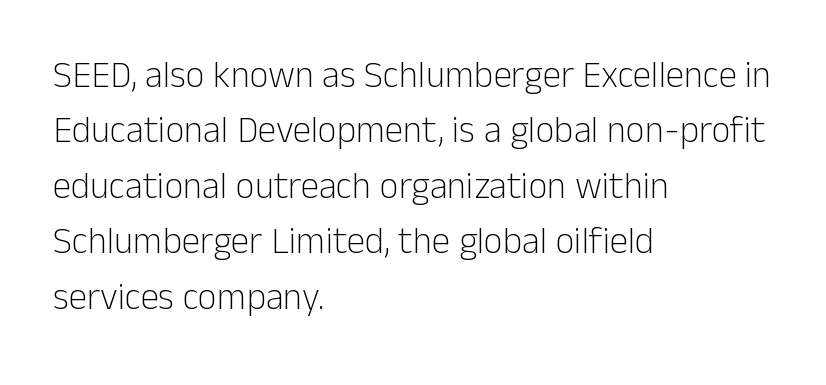
Q: Is the text bold? A: No.
Q: Is the text italic (slanted)? A: No, it is upright.
Q: Is the typeface a serif or a sans-serif typeface? A: Sans-serif.
Q: Is the text underlined? A: No.
Q: How is the paragraph aligned? A: Left-aligned.
Q: Is the spacing between letters normal or unusually wide? A: Normal.
Q: Is the spacing between lines tight, normal or loose? A: Normal.
Q: Width (condensed, normal, or wide)? A: Normal.
Q: Stroke contrast? A: Low.
Q: x-height? A: Medium.
Q: Monospaced? A: No.
